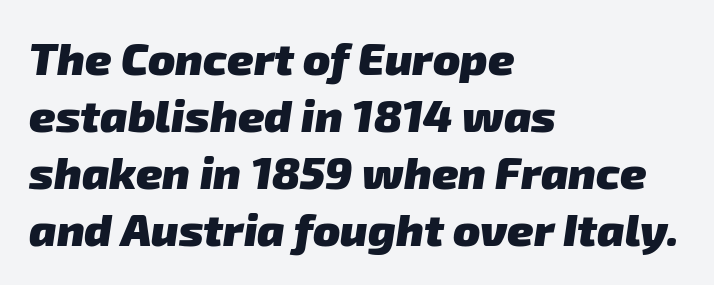
Q: Is the text bold? A: Yes.
Q: Is the typeface a serif or a sans-serif typeface? A: Sans-serif.
Q: Is the text underlined? A: No.
Q: How is the paragraph aligned? A: Left-aligned.
Q: Is the spacing between letters normal or unusually wide? A: Normal.
Q: Is the spacing between lines tight, normal or loose? A: Normal.
Q: Width (condensed, normal, or wide)? A: Normal.
Q: Stroke contrast? A: Low.
Q: x-height? A: Medium.
Q: Monospaced? A: No.
